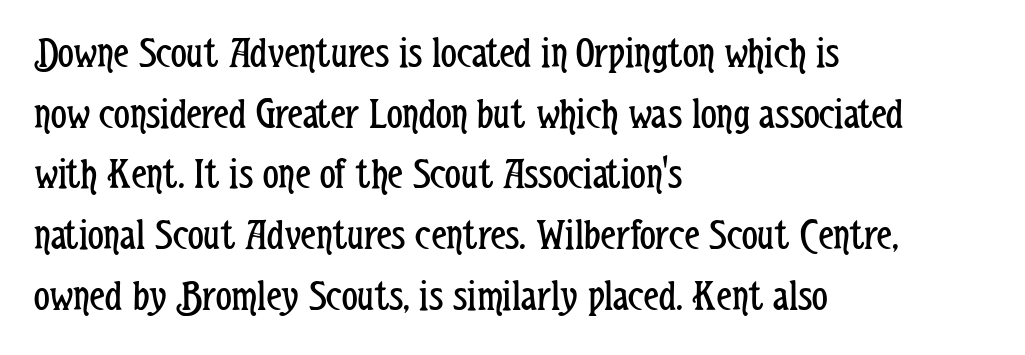
Q: Is the text bold? A: No.
Q: Is the text italic (slanted)? A: No, it is upright.
Q: Is the typeface a serif or a sans-serif typeface? A: Sans-serif.
Q: Is the text underlined? A: No.
Q: How is the paragraph aligned? A: Left-aligned.
Q: Is the spacing between letters normal or unusually wide? A: Normal.
Q: Is the spacing between lines tight, normal or loose? A: Normal.
Q: Width (condensed, normal, or wide)? A: Condensed.
Q: Stroke contrast? A: Low.
Q: x-height? A: Medium.
Q: Monospaced? A: No.
